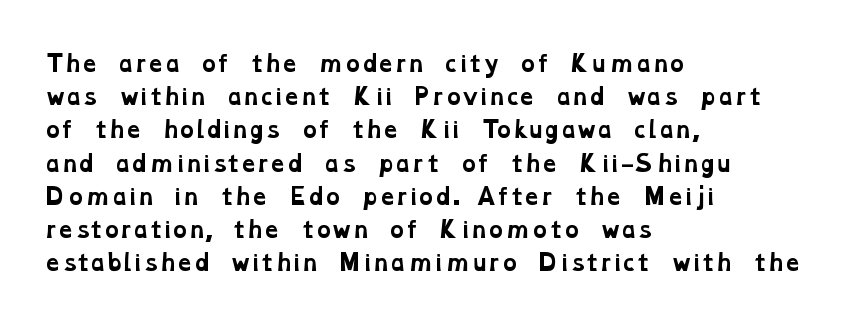
{"bold": "yes", "underline": "no", "align": "left", "line_spacing": "normal", "line_spacing_ratio": 1.58, "letter_spacing": "normal", "letter_spacing_em": 0.0, "glyph_px": 21}
